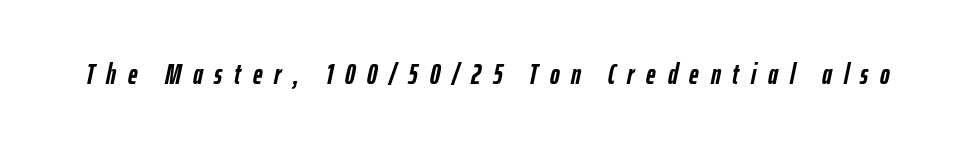
The image shows 29 px semibold, condensed type, italic (leaning right); set unusually wide letter spacing (+0.41 em), not underlined; low stroke contrast and a medium x-height.
